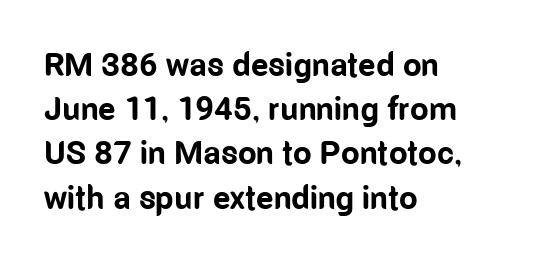
The foot of each line stays bare and open. These lines sit exactly where default settings would place them. Looks like regular typesetting: each glyph gets only the width it needs. Are there feet on the stems? There aren't — it's a sans.
